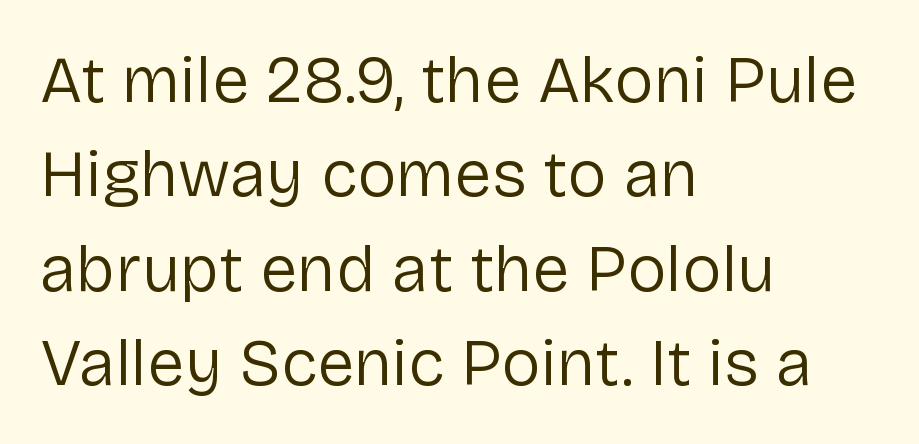
{"serif": "no", "italic": "no", "bold": "no", "weight": "regular", "width": "normal", "stroke_contrast": "low", "x_height": "medium", "monospaced": "no", "underline": "no", "align": "left", "line_spacing": "normal", "line_spacing_ratio": 1.43, "letter_spacing": "normal", "letter_spacing_em": 0.0, "glyph_px": 66}
